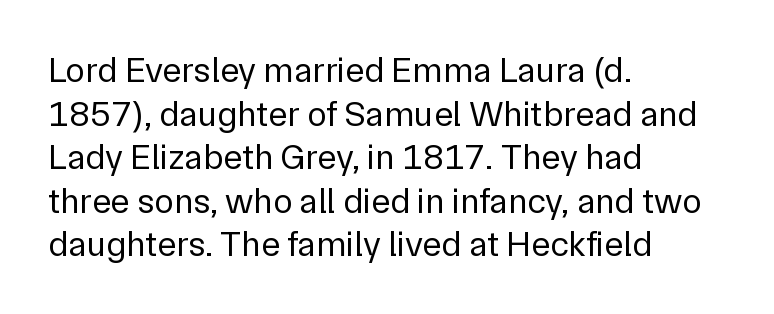
If you drew a line through each stem, it would be perfectly vertical. Regarding serifs, this sample does without them. Is this a heavy cut? Hardly; it is regular or lighter. No word sits above an underline.
